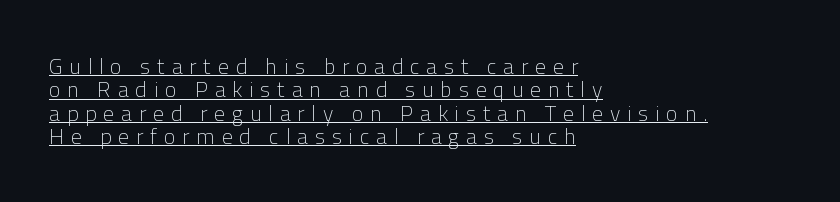
Q: Is the text bold? A: No.
Q: Is the text italic (slanted)? A: No, it is upright.
Q: Is the text underlined? A: Yes.
Q: How is the paragraph aligned? A: Left-aligned.
Q: Is the spacing between letters normal or unusually wide? A: Unusually wide.
Q: Is the spacing between lines tight, normal or loose? A: Tight.
